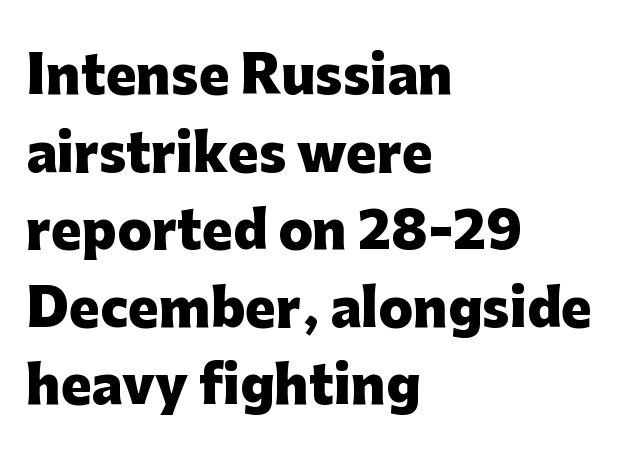
The image shows 51 px heavy sans-serif type, upright; set left-aligned, normal line spacing (1.52x), normal letter spacing, not underlined; low stroke contrast and a medium x-height.
